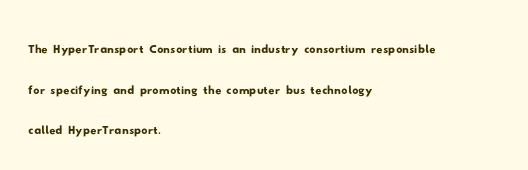
{"serif": "no", "width": "wide", "stroke_contrast": "low", "x_height": "small", "monospaced": "no", "underline": "no", "align": "left", "line_spacing": "normal", "line_spacing_ratio": 1.31, "letter_spacing": "normal", "letter_spacing_em": 0.0, "glyph_px": 31}
